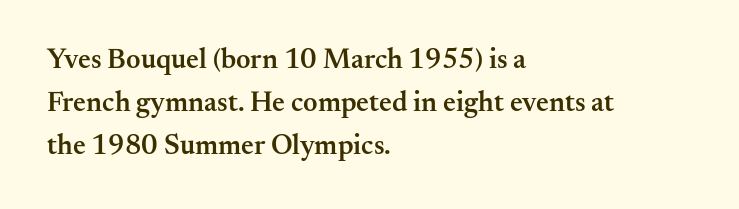
{"serif": "yes", "italic": "no", "bold": "semi", "weight": "semibold", "width": "normal", "stroke_contrast": "medium", "x_height": "small", "monospaced": "no", "underline": "no", "align": "left", "line_spacing": "normal", "line_spacing_ratio": 1.53, "letter_spacing": "normal", "letter_spacing_em": 0.0, "glyph_px": 28}
